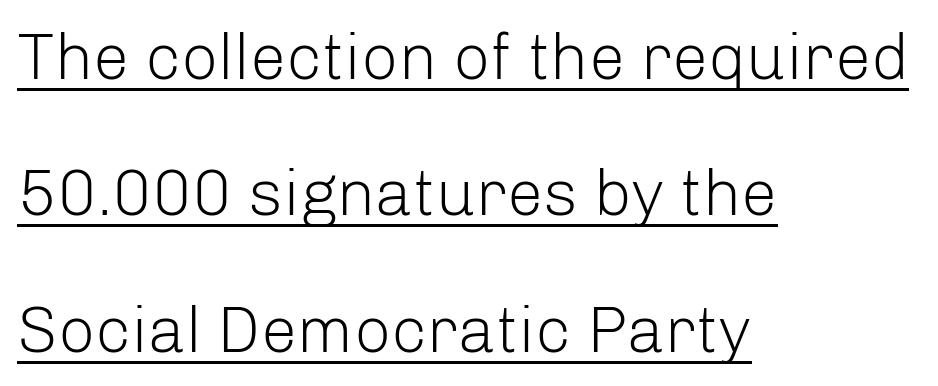
The characters are drawn with everyday or finer stroke widths. Posture: straight, roman, zero tilt. The letters carry no serifs — their stems end cleanly without finishing strokes. How are the letters spaced? Ordinarily, with no added tracking. Note the varied advance widths — an 'i' is clearly narrower than an 'm'.
